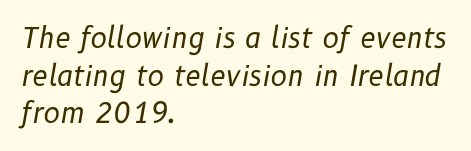
{"italic": "yes", "lean": "right", "slant_degrees": 10, "bold": "no", "weight": "regular", "width": "normal", "stroke_contrast": "low", "x_height": "medium", "monospaced": "no", "underline": "no", "align": "left", "line_spacing": "normal", "line_spacing_ratio": 1.34, "letter_spacing": "normal", "letter_spacing_em": 0.0, "glyph_px": 28}
